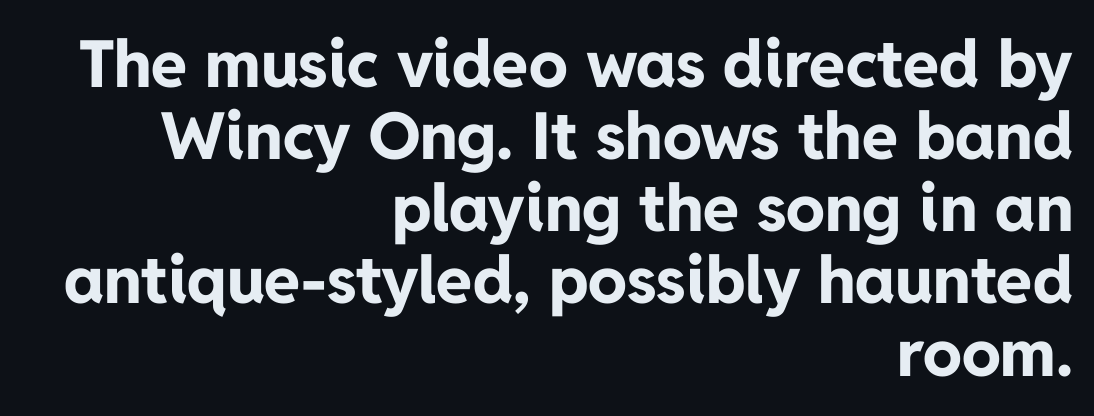
Q: Is the text bold? A: Yes.
Q: Is the text italic (slanted)? A: No, it is upright.
Q: Is the typeface a serif or a sans-serif typeface? A: Sans-serif.
Q: Is the text underlined? A: No.
Q: How is the paragraph aligned? A: Right-aligned.
Q: Is the spacing between letters normal or unusually wide? A: Normal.
Q: Is the spacing between lines tight, normal or loose? A: Tight.
Q: Width (condensed, normal, or wide)? A: Normal.
Q: Stroke contrast? A: Low.
Q: x-height? A: Medium.
Q: Monospaced? A: No.
